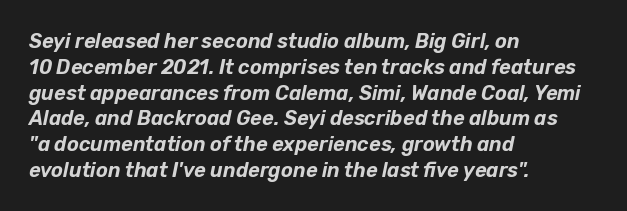
Q: Is the text italic (slanted)? A: Yes, it leans right by about 12 degrees.
Q: Is the text underlined? A: No.
Q: How is the paragraph aligned? A: Left-aligned.
Q: Is the spacing between letters normal or unusually wide? A: Normal.
Q: Is the spacing between lines tight, normal or loose? A: Normal.
